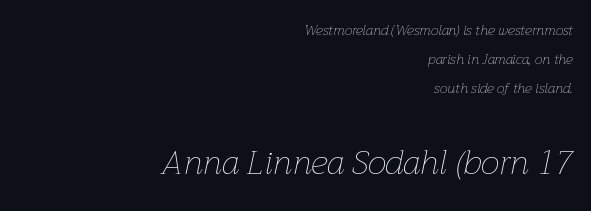
The font's italic variant was chosen for this text. The characters are drawn with everyday or finer stroke widths. A typesetter would call this proportional, since set widths differ per character. Underlining? Definitely not there. One glance says open: line gaps are wider than usual.
